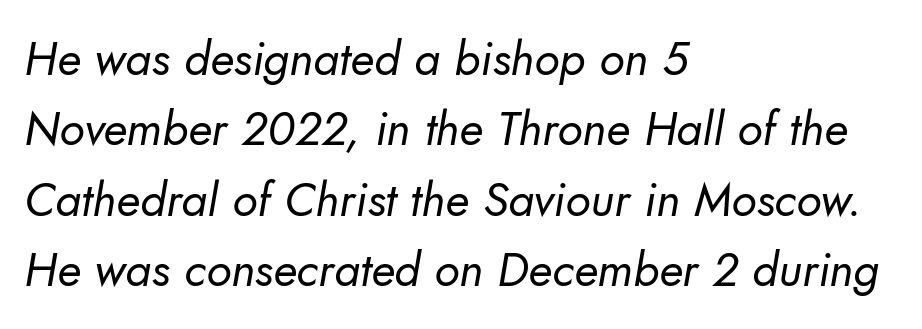
Q: Is the text bold? A: No.
Q: Is the typeface a serif or a sans-serif typeface? A: Sans-serif.
Q: Is the text underlined? A: No.
Q: How is the paragraph aligned? A: Left-aligned.
Q: Is the spacing between letters normal or unusually wide? A: Normal.
Q: Is the spacing between lines tight, normal or loose? A: Normal.
Q: Width (condensed, normal, or wide)? A: Normal.
Q: Stroke contrast? A: Low.
Q: x-height? A: Small.
Q: Monospaced? A: No.
